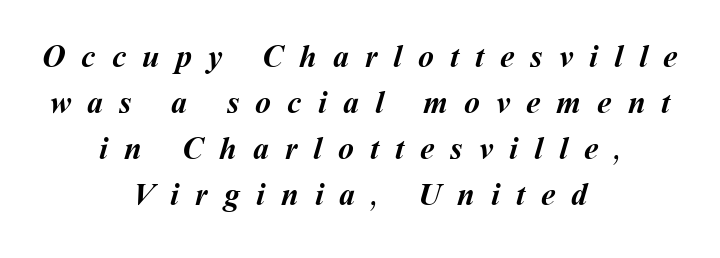
The image shows 32 px semibold type; set centered, normal line spacing (1.44x), unusually wide letter spacing (+0.5 em), not underlined; medium stroke contrast and a medium x-height.
